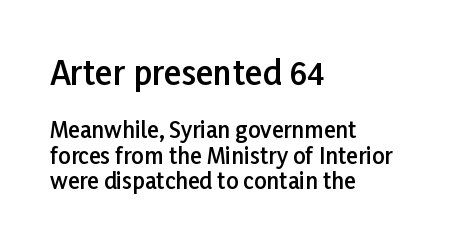
{"serif": "no", "italic": "no", "bold": "semi", "weight": "semibold", "width": "normal", "stroke_contrast": "low", "x_height": "medium", "monospaced": "no", "underline": "no", "align": "left", "line_spacing": "tight", "line_spacing_ratio": 1.15, "letter_spacing": "normal", "letter_spacing_em": 0.0, "larger_block": "first", "size_ratio": 1.5, "glyph_px": 33}
